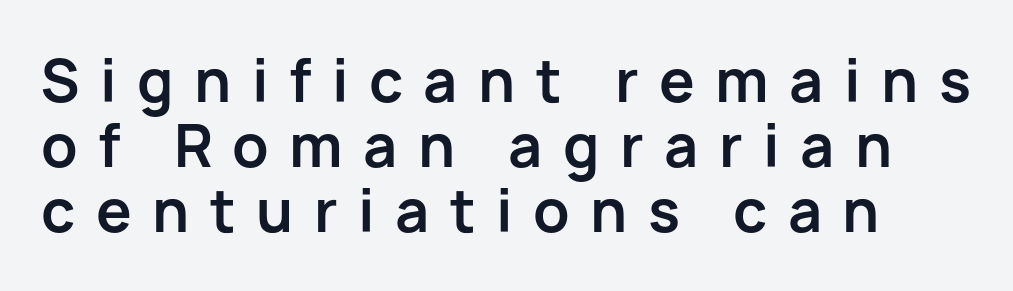
Each new line begins almost immediately beneath the previous one. How are the letters spaced? Widely, with obvious added tracking. Regarding serifs, this sample does without them. Check under the words: just untouched page.
